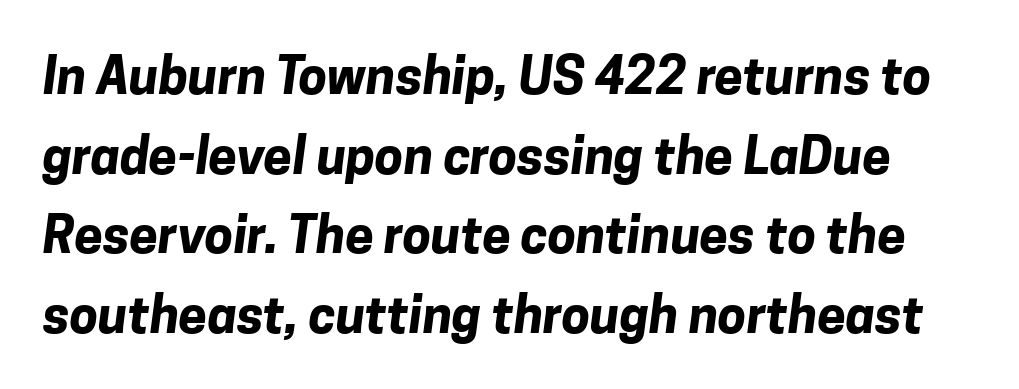
Q: Is the text bold? A: Yes.
Q: Is the typeface a serif or a sans-serif typeface? A: Sans-serif.
Q: Is the text underlined? A: No.
Q: Is the spacing between letters normal or unusually wide? A: Normal.
Q: Is the spacing between lines tight, normal or loose? A: Normal.
Q: Width (condensed, normal, or wide)? A: Normal.
Q: Stroke contrast? A: Low.
Q: x-height? A: Medium.
Q: Monospaced? A: No.
